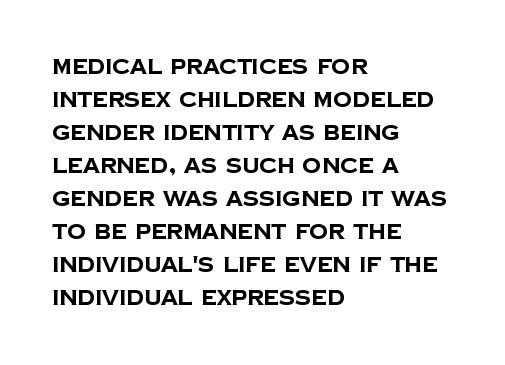
{"bold": "yes", "underline": "no", "align": "left", "line_spacing": "normal", "line_spacing_ratio": 1.57, "letter_spacing": "normal", "letter_spacing_em": 0.0, "glyph_px": 21}
